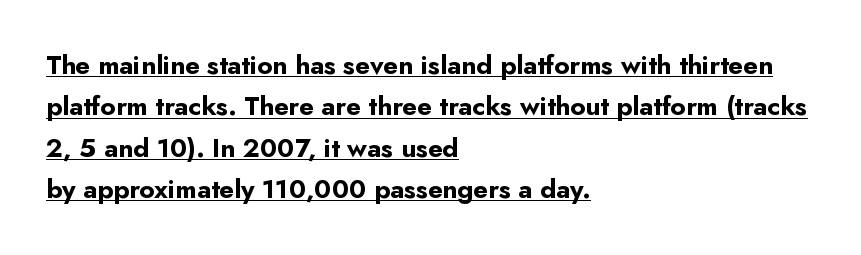
{"italic": "no", "bold": "yes", "underline": "yes", "align": "left", "line_spacing": "normal", "line_spacing_ratio": 1.59, "letter_spacing": "normal", "letter_spacing_em": 0.0, "glyph_px": 26}
